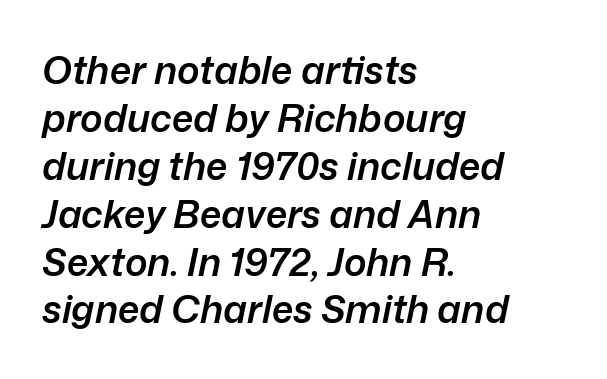
The whole block is typeset with a tilt. Alignment: flush left. The tracking reads as untouched default to a designer's eye. You could not count columns in this text — the font is proportionally spaced. Clear beneath every line of the passage. Evenly set lines give the paragraph a standard silhouette.
